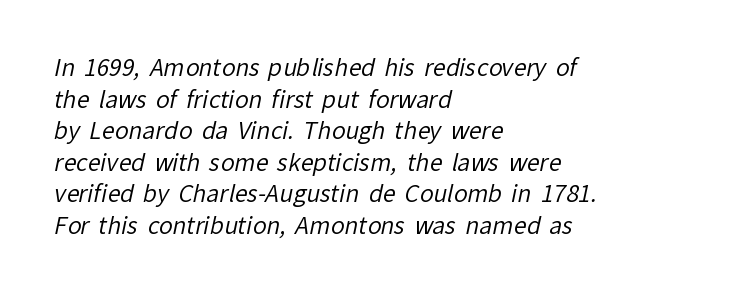
Q: Is the text bold? A: No.
Q: Is the text underlined? A: No.
Q: How is the paragraph aligned? A: Left-aligned.
Q: Is the spacing between letters normal or unusually wide? A: Normal.
Q: Is the spacing between lines tight, normal or loose? A: Normal.
